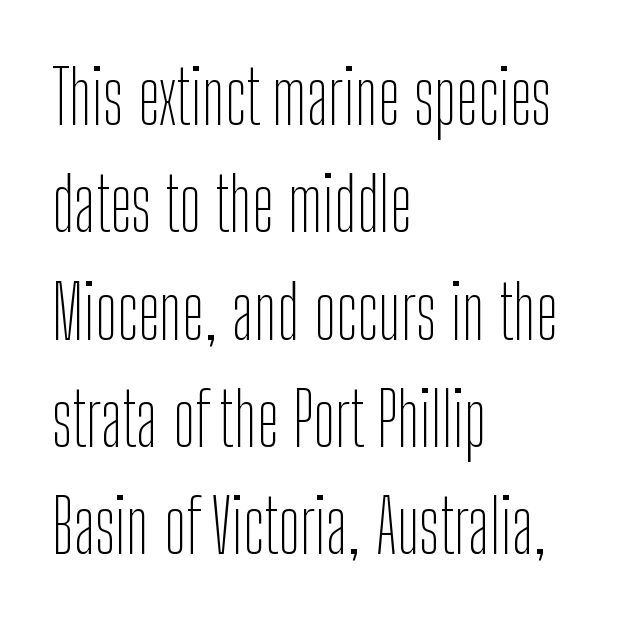
Q: Is the text bold? A: No.
Q: Is the text italic (slanted)? A: No, it is upright.
Q: Is the typeface a serif or a sans-serif typeface? A: Sans-serif.
Q: Is the text underlined? A: No.
Q: How is the paragraph aligned? A: Left-aligned.
Q: Is the spacing between letters normal or unusually wide? A: Normal.
Q: Is the spacing between lines tight, normal or loose? A: Normal.
Q: Width (condensed, normal, or wide)? A: Condensed.
Q: Stroke contrast? A: Low.
Q: x-height? A: Medium.
Q: Monospaced? A: No.
